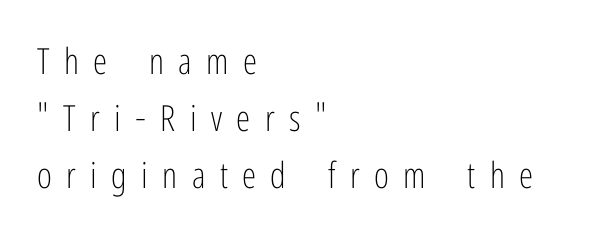
The characters are drawn with everyday or finer stroke widths. Horizontally, the lines are justified to the leading edge only. Is this a fixed-width face? No — the glyphs have proportional, varying widths. Honestly, there is no underline to notice here at all. Notice how descenders clear the ascenders below comfortably — that's standard leading. Look at the bottom of the vertical strokes: they stop flat, with no serifs.
